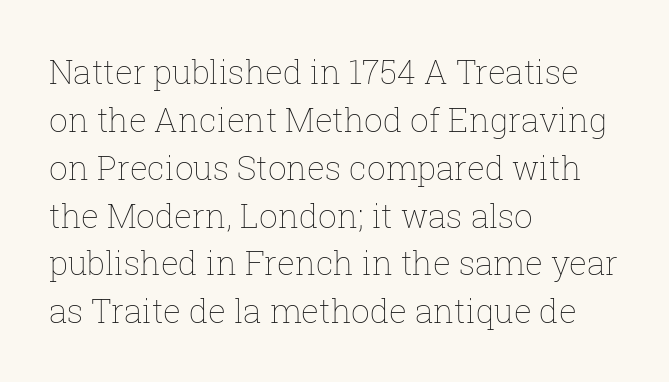
{"italic": "no", "bold": "no", "weight": "thin", "width": "normal", "stroke_contrast": "low", "x_height": "medium", "monospaced": "no", "underline": "no", "align": "left", "line_spacing": "normal", "line_spacing_ratio": 1.45, "letter_spacing": "normal", "letter_spacing_em": 0.0, "glyph_px": 33}
